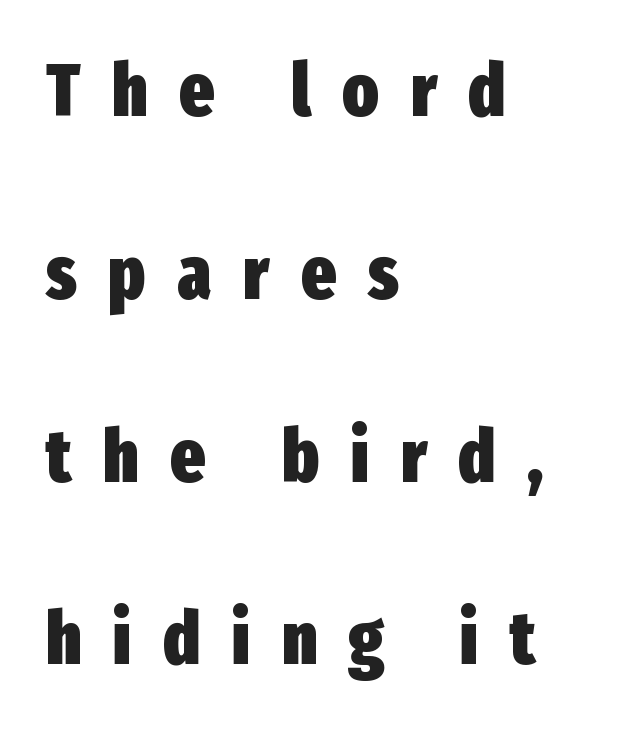
The image shows 74 px heavy, condensed sans-serif type, upright; set left-aligned, loose line spacing (2.47x), unusually wide letter spacing (+0.43 em), not underlined; low stroke contrast and a medium x-height.
